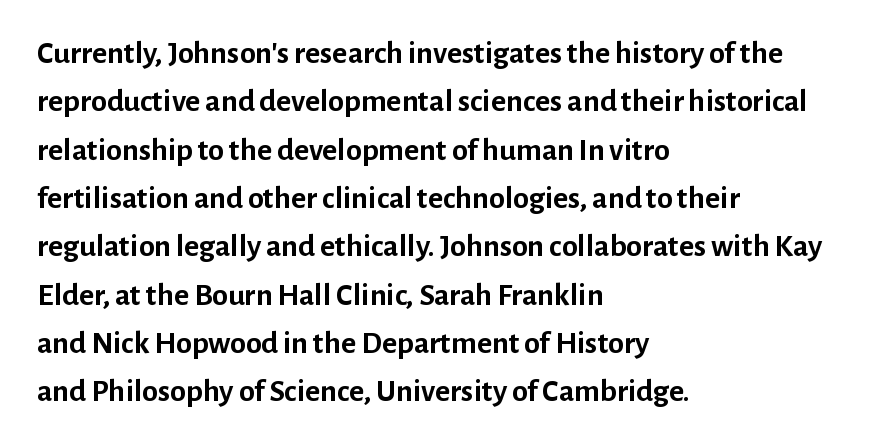
The block of text has a typical density, with ordinary space between rows. What stands out about the letter spacing? Nothing — it is the standard amount. Looks like regular typesetting: each glyph gets only the width it needs. The type sits square on the baseline with zero lean. Decoration check: the copy has no underline. Weight check: bold — yes, fully.
